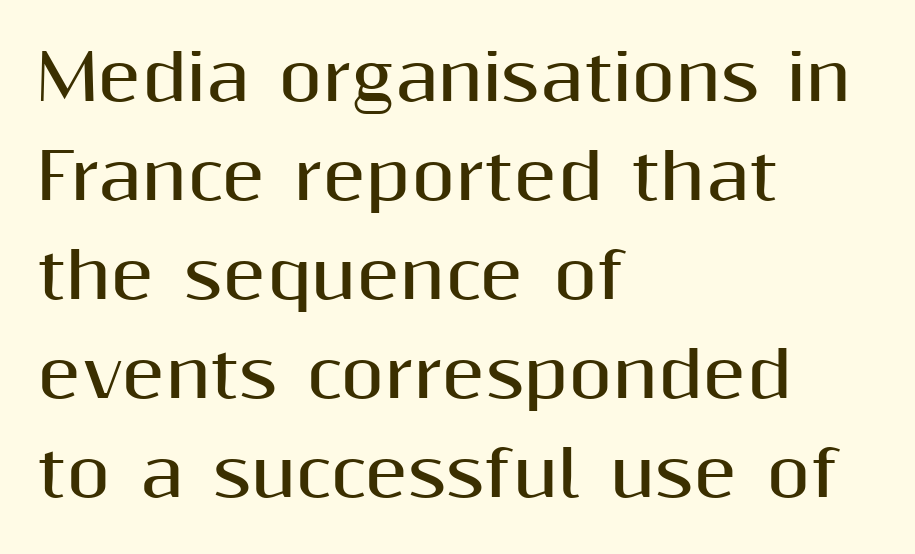
The image shows 63 px bold sans-serif type, upright; set left-aligned, normal line spacing (1.57x), normal letter spacing, not underlined; medium stroke contrast and a medium x-height.
